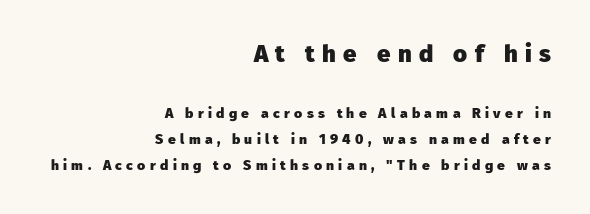
{"italic": "no", "bold": "yes", "underline": "no", "align": "right", "line_spacing_ratio": 1.89, "letter_spacing": "wide", "letter_spacing_em": 0.31, "larger_block": "first", "size_ratio": 1.71, "glyph_px": 24}
